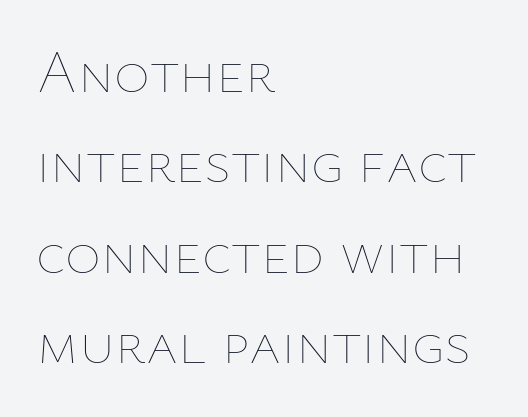
The image shows 61 px thin type, upright; set left-aligned, normal line spacing (1.48x), normal letter spacing, not underlined; low stroke contrast and a medium x-height.
